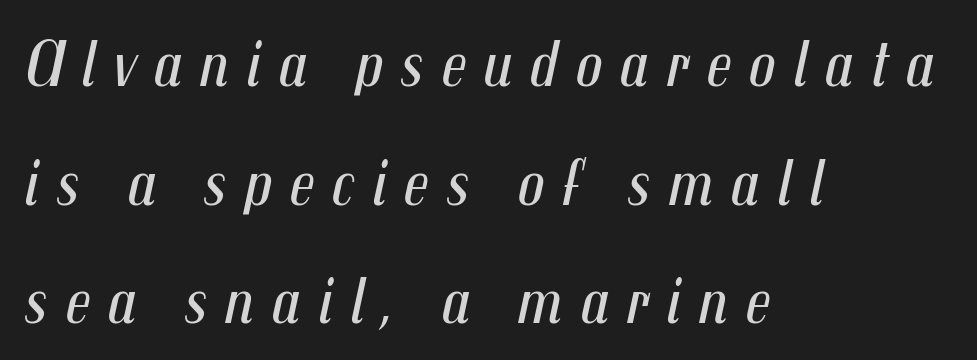
Slant detected: the letters are inclined. A classic flush-left, rag-right setting is used for this passage. Here the glyphs are tracked loosely, breaking word shapes into spaced letters. Letters have the restrained weight of plain body copy at most.
